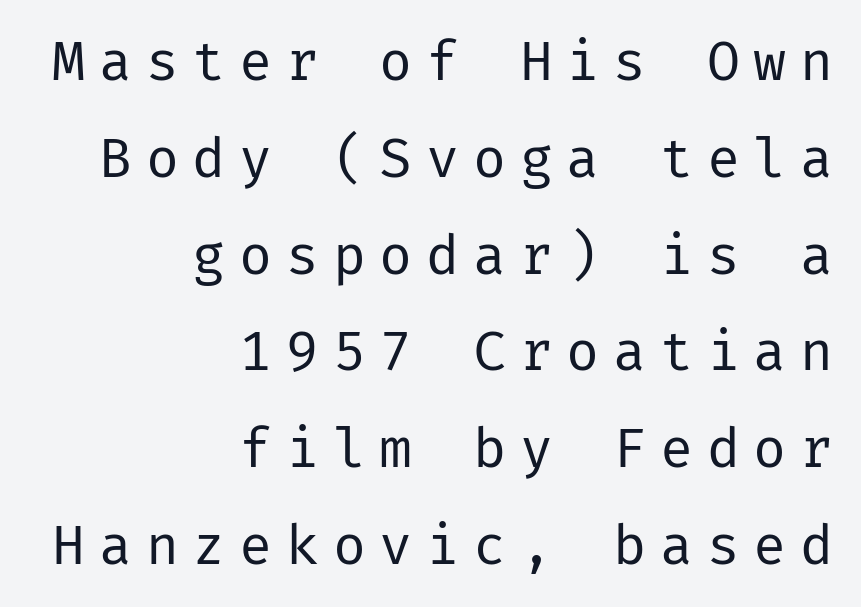
Q: Is the text bold? A: No.
Q: Is the text italic (slanted)? A: No, it is upright.
Q: Is the typeface a serif or a sans-serif typeface? A: Sans-serif.
Q: Is the text underlined? A: No.
Q: How is the paragraph aligned? A: Right-aligned.
Q: Is the spacing between letters normal or unusually wide? A: Unusually wide.
Q: Width (condensed, normal, or wide)? A: Normal.
Q: Stroke contrast? A: Low.
Q: x-height? A: Medium.
